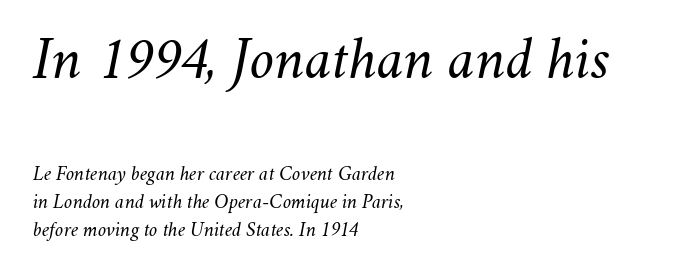
The image shows 62 px light type, italic (leaning right); set left-aligned, normal line spacing (1.32x), normal letter spacing, not underlined; the first (top) block is 2.95x larger; medium stroke contrast and a small x-height.
